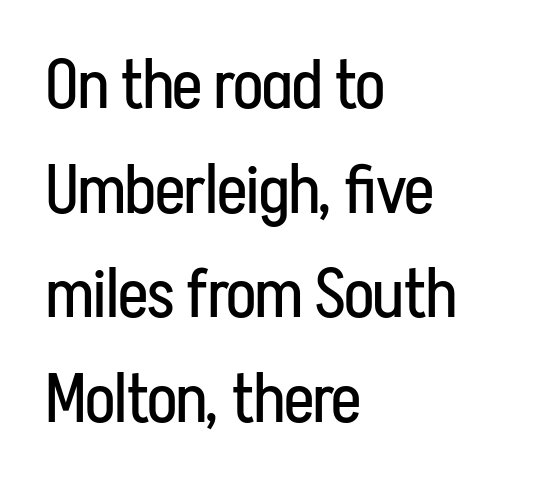
Note the varied advance widths — an 'i' is clearly narrower than an 'm'. The axis of the letterforms is exactly vertical. The vertical gap from one line to the next is medium. Line beginnings align vertically; line endings do not. The space beneath each line is pristine and unruled.
